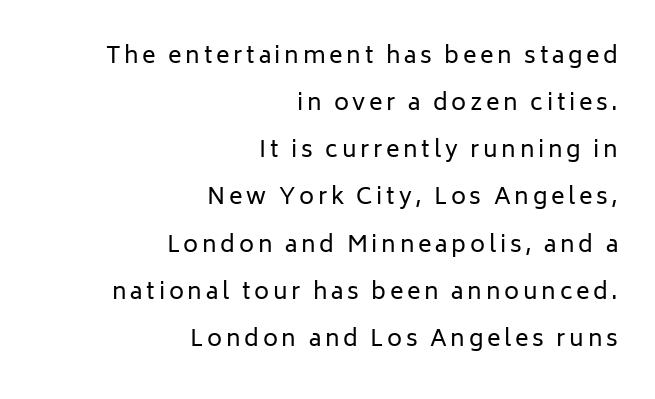
Letters rest on an invisible, unmarked baseline. Horizontal alignment here is rightward, an uncommon choice for prose. Weight: regular or lighter. What's the leading like? Stretched, with rows far apart. Every character sits straight up, as roman type does.
